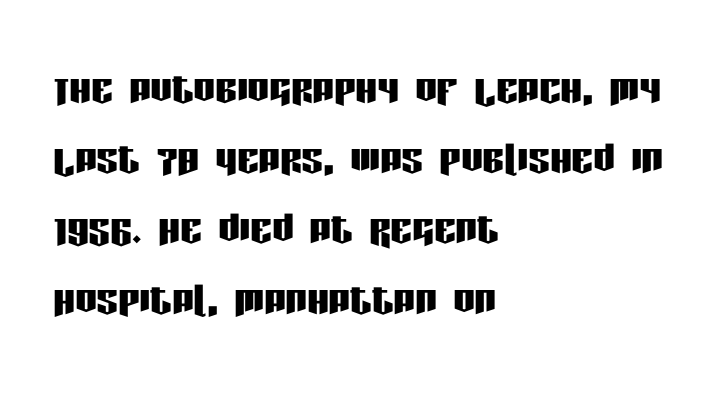
The image shows 54 px condensed sans-serif type, upright; set left-aligned, normal line spacing (1.3x), normal letter spacing, not underlined; low stroke contrast and a large x-height.
